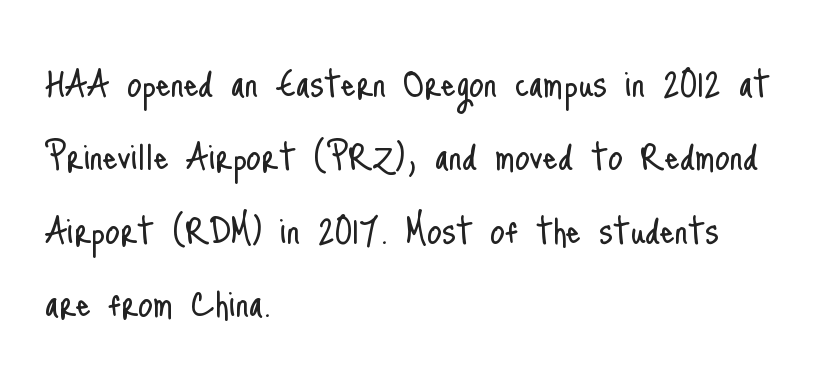
These lines are composed in type without serifs. Alignment: flush left. The weight would be labelled regular, book, light, or lighter still. Short note: letters normally spaced. The rows are spaced the way most documents space them.
